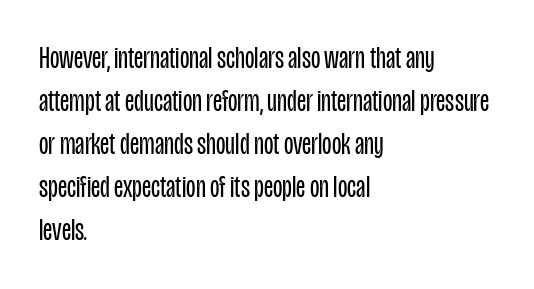
{"serif": "no", "italic": "no", "bold": "no", "weight": "regular", "width": "condensed", "stroke_contrast": "low", "x_height": "large", "monospaced": "no", "underline": "no", "align": "left", "line_spacing": "normal", "line_spacing_ratio": 1.39, "letter_spacing": "normal", "letter_spacing_em": 0.0, "glyph_px": 31}
